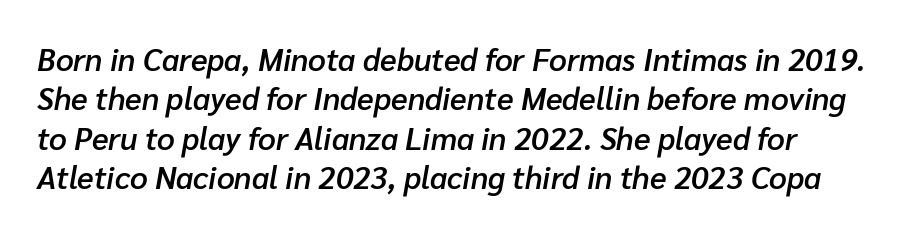
Q: Is the text bold? A: Semi-bold.
Q: Is the text italic (slanted)? A: Yes, it leans right by about 10 degrees.
Q: Is the text underlined? A: No.
Q: Is the spacing between letters normal or unusually wide? A: Normal.
Q: Is the spacing between lines tight, normal or loose? A: Normal.
Q: Width (condensed, normal, or wide)? A: Normal.
Q: Stroke contrast? A: Low.
Q: x-height? A: Medium.
Q: Monospaced? A: No.
